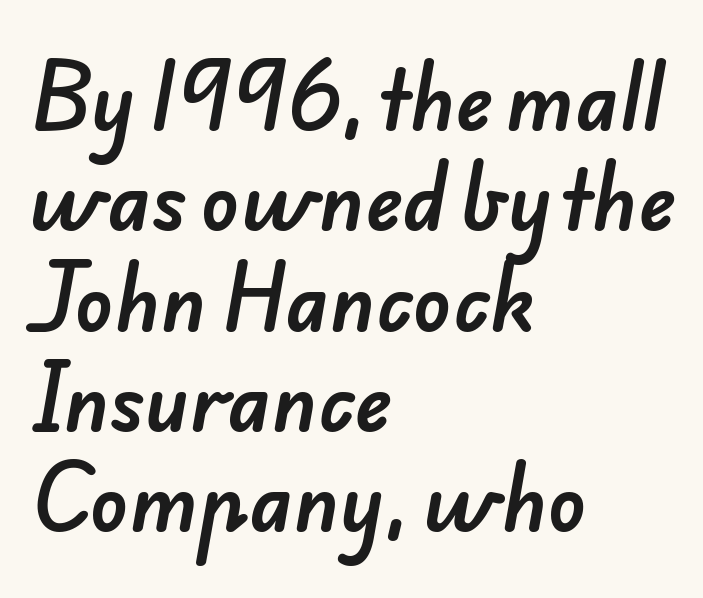
Q: Is the typeface a serif or a sans-serif typeface? A: Sans-serif.
Q: Is the text underlined? A: No.
Q: How is the paragraph aligned? A: Left-aligned.
Q: Is the spacing between letters normal or unusually wide? A: Normal.
Q: Is the spacing between lines tight, normal or loose? A: Normal.
Q: Width (condensed, normal, or wide)? A: Normal.
Q: Stroke contrast? A: Low.
Q: x-height? A: Small.
Q: Monospaced? A: No.
